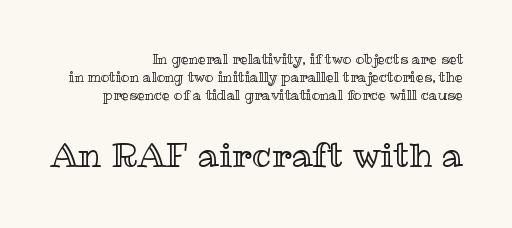
Nothing unusual about the tracking: characters are spaced as the font intends. These lines are set flush right with a ragged left edge. A normal amount of white space separates one row of letters from the next. These two chunks differ in scale, with the bottom chunk taking the larger measure. Only glyphs here, with clear space below each row.
